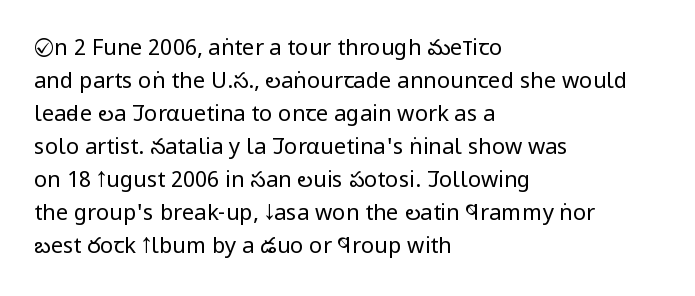
In terms of leading, this rendering sits right in the middle. Quick note: not italic, upright. Stems here are at most as thick as an everyday book face. Letter spacing: default.
